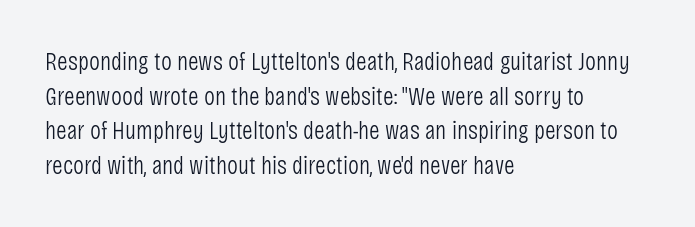
Q: Is the text bold? A: No.
Q: Is the text italic (slanted)? A: No, it is upright.
Q: Is the text underlined? A: No.
Q: How is the paragraph aligned? A: Left-aligned.
Q: Is the spacing between letters normal or unusually wide? A: Normal.
Q: Is the spacing between lines tight, normal or loose? A: Normal.
